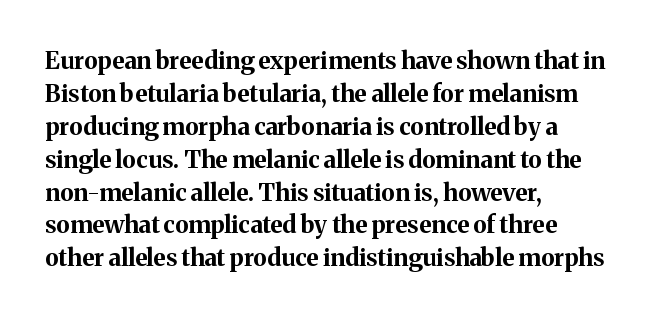
{"italic": "no", "bold": "yes", "underline": "no", "align": "left", "line_spacing": "normal", "line_spacing_ratio": 1.37, "letter_spacing": "normal", "letter_spacing_em": 0.0, "glyph_px": 24}
